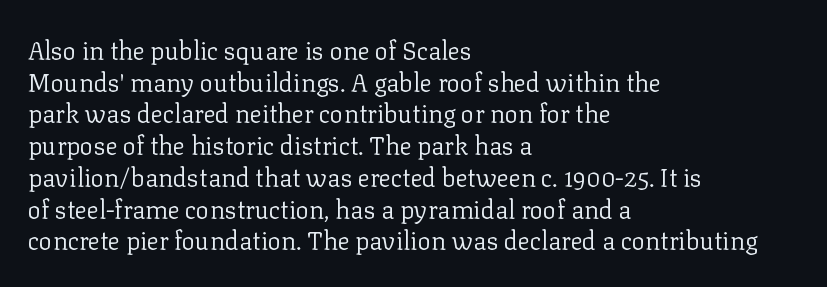
Q: Is the text bold? A: No.
Q: Is the text italic (slanted)? A: No, it is upright.
Q: Is the text underlined? A: No.
Q: How is the paragraph aligned? A: Left-aligned.
Q: Is the spacing between letters normal or unusually wide? A: Normal.
Q: Is the spacing between lines tight, normal or loose? A: Normal.
